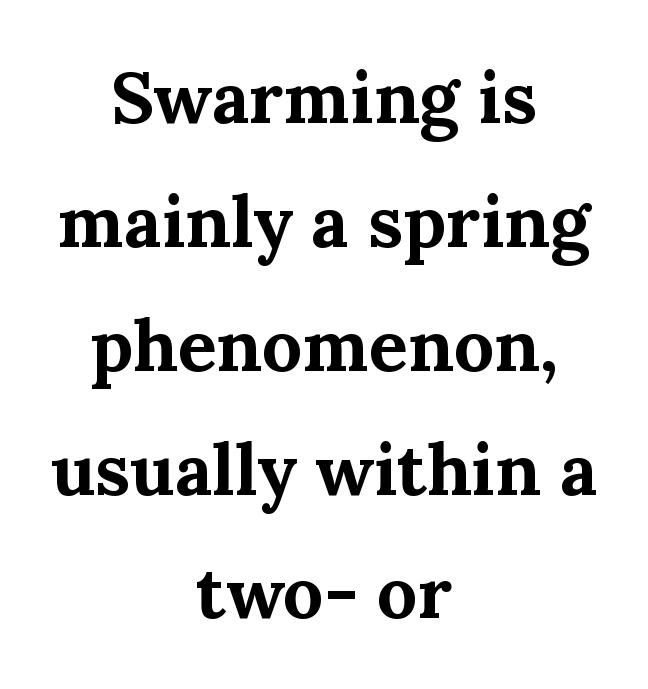
{"serif": "yes", "italic": "no", "bold": "yes", "weight": "bold", "width": "normal", "stroke_contrast": "medium", "x_height": "medium", "monospaced": "no", "underline": "no", "align": "center", "line_spacing_ratio": 1.72, "letter_spacing": "normal", "letter_spacing_em": 0.0, "glyph_px": 72}
